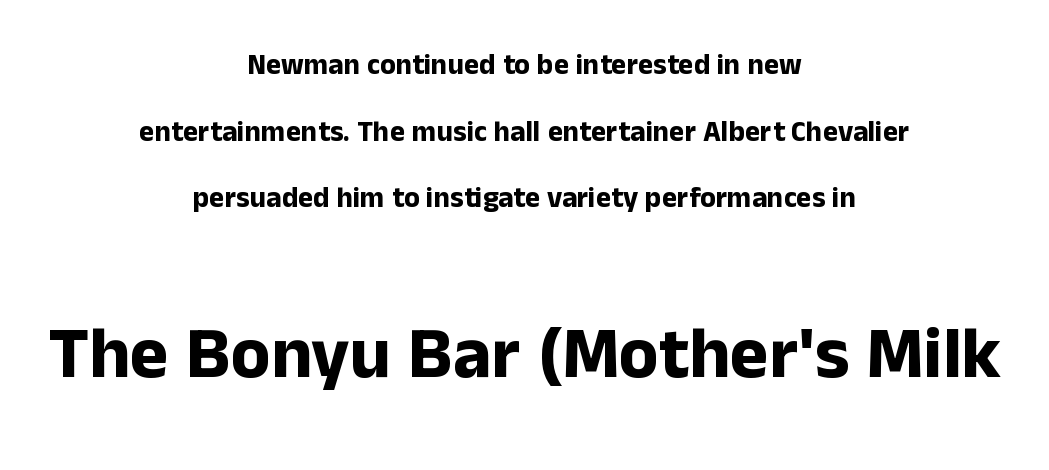
{"serif": "no", "italic": "no", "bold": "yes", "weight": "bold", "width": "normal", "stroke_contrast": "low", "x_height": "medium", "monospaced": "no", "underline": "no", "align": "center", "line_spacing": "loose", "line_spacing_ratio": 2.3, "letter_spacing": "normal", "letter_spacing_em": 0.0, "larger_block": "second", "size_ratio": 2.52, "glyph_px": 73}
